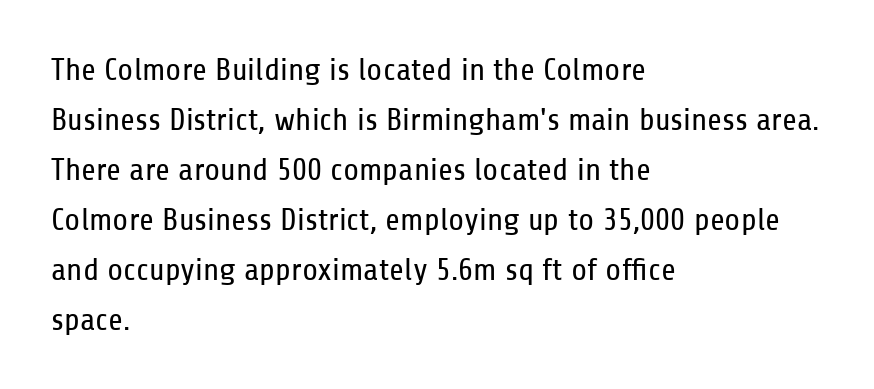
The image shows 32 px regular-weight, condensed sans-serif type, upright; set left-aligned, normal line spacing (1.56x), normal letter spacing, not underlined; low stroke contrast and a medium x-height.
